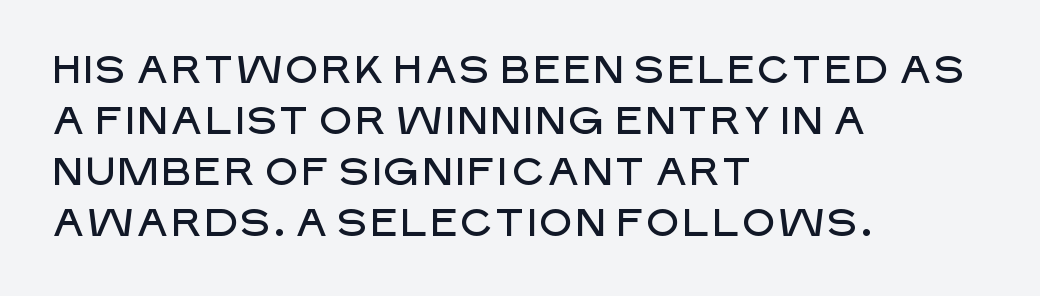
Q: Is the text italic (slanted)? A: No, it is upright.
Q: Is the typeface a serif or a sans-serif typeface? A: Sans-serif.
Q: Is the text underlined? A: No.
Q: How is the paragraph aligned? A: Left-aligned.
Q: Is the spacing between letters normal or unusually wide? A: Normal.
Q: Is the spacing between lines tight, normal or loose? A: Normal.
Q: Width (condensed, normal, or wide)? A: Normal.
Q: Stroke contrast? A: Low.
Q: x-height? A: Large.
Q: Monospaced? A: No.
